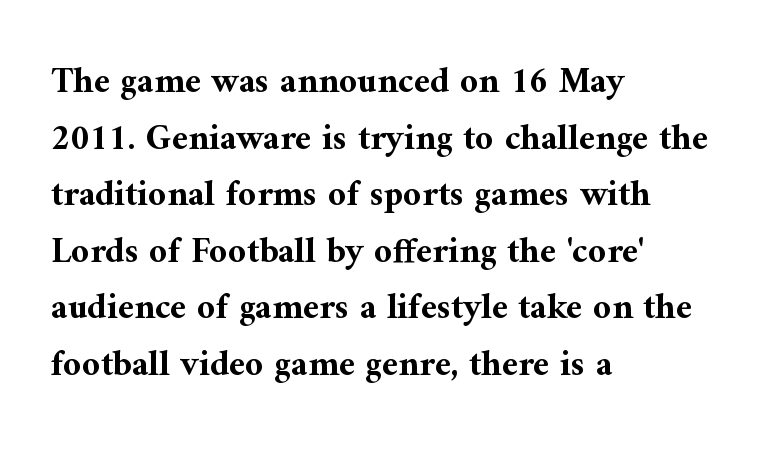
These lines stack with their left ends in a neat column. Nobody drew a line under any word here. Bold? Absolutely — the strokes are thick and heavy. Spacing verdict: proportional, widths tailored to each character.
